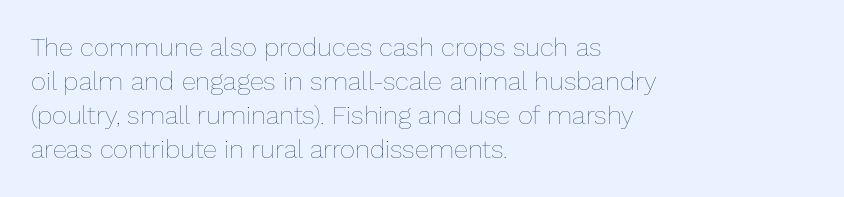
Descenders are the only things crossing below the line. All the whitespace from short lines collects on the right. Characters remain perfectly vertical along every line. The letters sit at their default tracking, neither squeezed nor spread.
